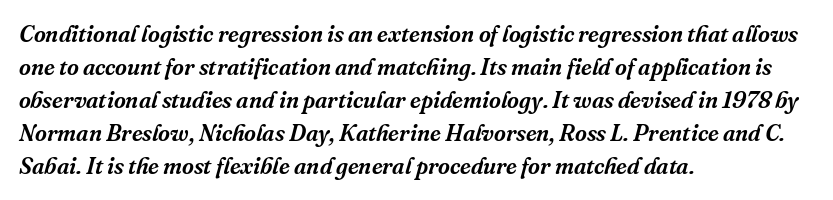
Q: Is the text italic (slanted)? A: Yes, it leans right by about 16 degrees.
Q: Is the text underlined? A: No.
Q: How is the paragraph aligned? A: Left-aligned.
Q: Is the spacing between letters normal or unusually wide? A: Normal.
Q: Is the spacing between lines tight, normal or loose? A: Normal.
